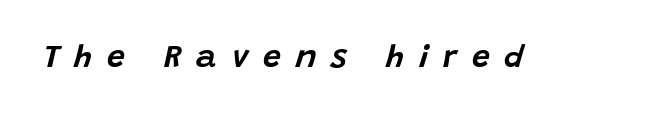
Q: Is the text italic (slanted)? A: Yes, it leans right by about 15 degrees.
Q: Is the text underlined? A: No.
Q: Is the spacing between letters normal or unusually wide? A: Unusually wide.
Q: Width (condensed, normal, or wide)? A: Normal.
Q: Stroke contrast? A: Low.
Q: x-height? A: Large.
Q: Monospaced? A: No.
